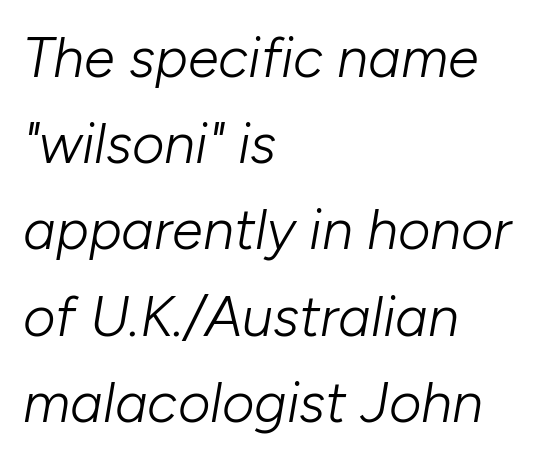
You could call the tracking neutral — neither tight nor loose. The gap between lines stays unmarked. A classic flush-left, rag-right setting is used for this passage. Stems here are at most as thick as an everyday book face. Is there much room between lines? A standard amount, neither cramped nor airy.
